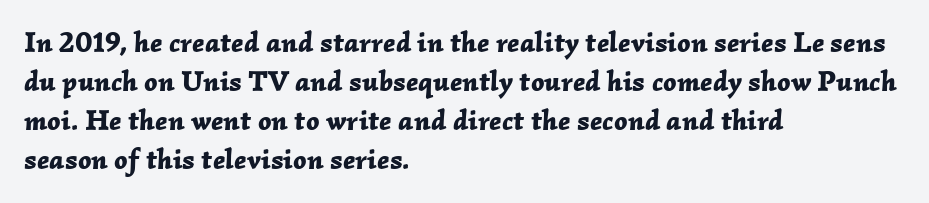
The image shows 29 px bold type, italic (leaning right); set left-aligned, normal line spacing (1.35x), normal letter spacing, not underlined; low stroke contrast and a medium x-height.
